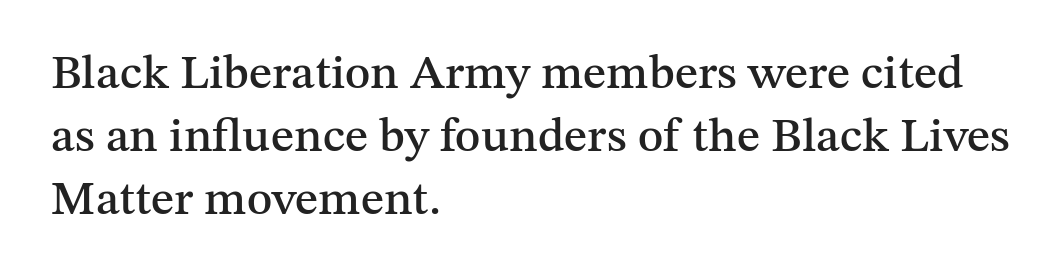
Q: Is the text italic (slanted)? A: No, it is upright.
Q: Is the typeface a serif or a sans-serif typeface? A: Serif.
Q: Is the text underlined? A: No.
Q: How is the paragraph aligned? A: Left-aligned.
Q: Is the spacing between letters normal or unusually wide? A: Normal.
Q: Is the spacing between lines tight, normal or loose? A: Normal.
Q: Width (condensed, normal, or wide)? A: Normal.
Q: Stroke contrast? A: Medium.
Q: x-height? A: Medium.
Q: Monospaced? A: No.
